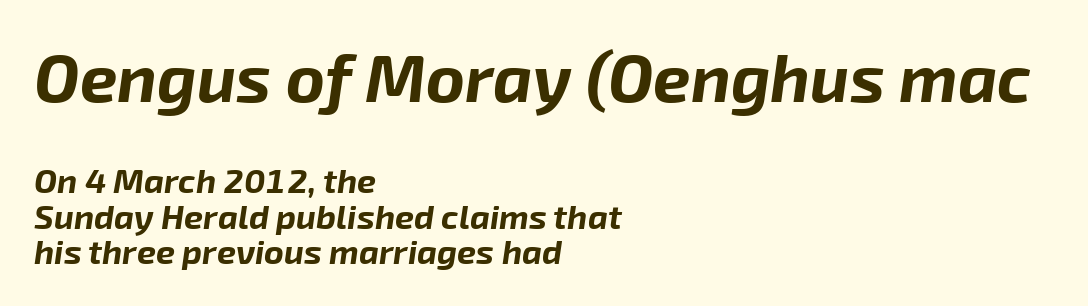
Q: Is the text bold? A: Yes.
Q: Is the text italic (slanted)? A: Yes, it leans right by about 8 degrees.
Q: Is the text underlined? A: No.
Q: How is the paragraph aligned? A: Left-aligned.
Q: Is the spacing between letters normal or unusually wide? A: Normal.
Q: Is the spacing between lines tight, normal or loose? A: Tight.
Q: Which block of text is set in a larger size, the first (top) or the second (bottom)? A: The first (top) one.
Q: Width (condensed, normal, or wide)? A: Normal.
Q: Stroke contrast? A: Low.
Q: x-height? A: Medium.
Q: Monospaced? A: No.
